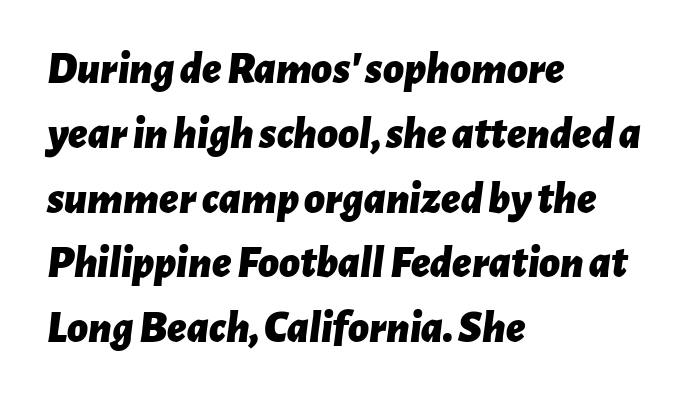
Notice how the stems are inclined rather than vertical — that's the hallmark of italics. There is no visible air inserted between adjacent glyphs. Beneath every word, the page is bare. A typesetter would call this proportional, since set widths differ per character.
